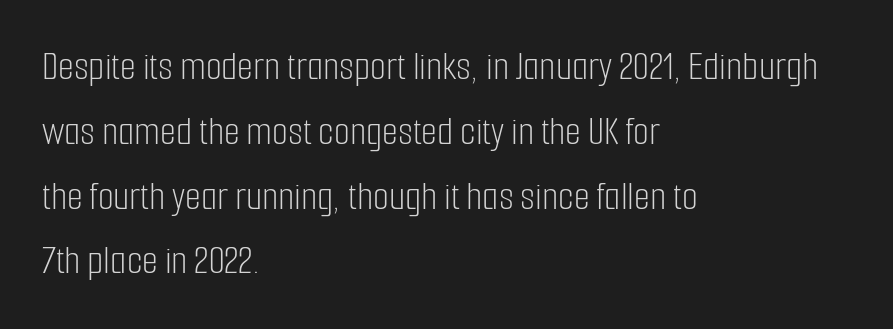
Q: Is the text bold? A: No.
Q: Is the text italic (slanted)? A: No, it is upright.
Q: Is the typeface a serif or a sans-serif typeface? A: Sans-serif.
Q: Is the text underlined? A: No.
Q: How is the paragraph aligned? A: Left-aligned.
Q: Is the spacing between letters normal or unusually wide? A: Normal.
Q: Is the spacing between lines tight, normal or loose? A: Normal.
Q: Width (condensed, normal, or wide)? A: Condensed.
Q: Stroke contrast? A: Low.
Q: x-height? A: Medium.
Q: Monospaced? A: No.
